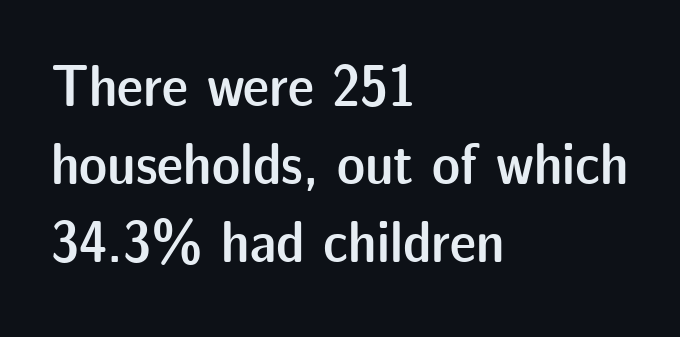
Q: Is the text bold? A: Semi-bold.
Q: Is the text italic (slanted)? A: No, it is upright.
Q: Is the typeface a serif or a sans-serif typeface? A: Sans-serif.
Q: Is the text underlined? A: No.
Q: How is the paragraph aligned? A: Left-aligned.
Q: Is the spacing between letters normal or unusually wide? A: Normal.
Q: Is the spacing between lines tight, normal or loose? A: Normal.
Q: Width (condensed, normal, or wide)? A: Normal.
Q: Stroke contrast? A: Low.
Q: x-height? A: Medium.
Q: Monospaced? A: No.
